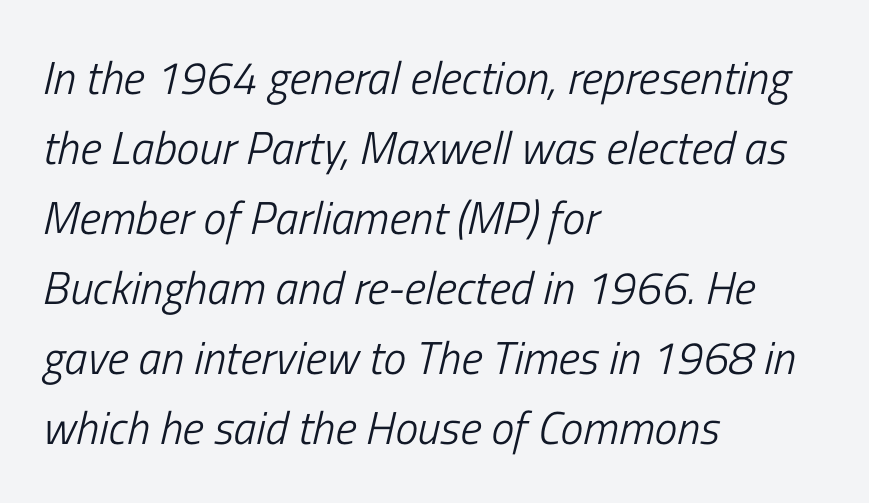
Q: Is the text bold? A: No.
Q: Is the text italic (slanted)? A: Yes, it leans right by about 13 degrees.
Q: Is the text underlined? A: No.
Q: How is the paragraph aligned? A: Left-aligned.
Q: Is the spacing between letters normal or unusually wide? A: Normal.
Q: Is the spacing between lines tight, normal or loose? A: Normal.
Q: Width (condensed, normal, or wide)? A: Condensed.
Q: Stroke contrast? A: Low.
Q: x-height? A: Medium.
Q: Monospaced? A: No.
